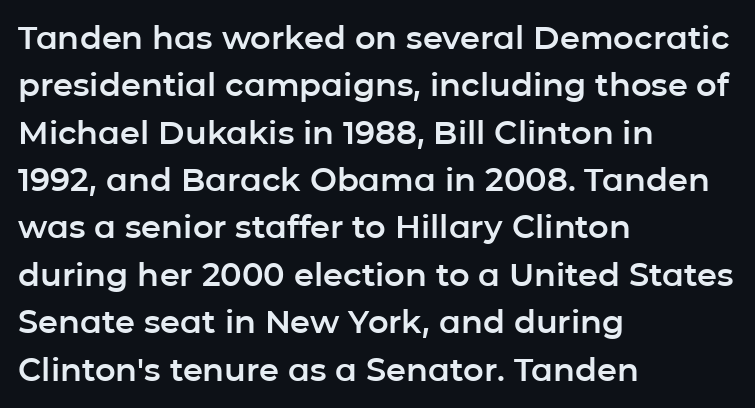
Horizontal alignment here is leftward, the default for most running prose. You could not count columns in this text — the font is proportionally spaced. Descender tails drop into unmarked territory. The letterforms sit shoulder to shoulder at normal distance.
